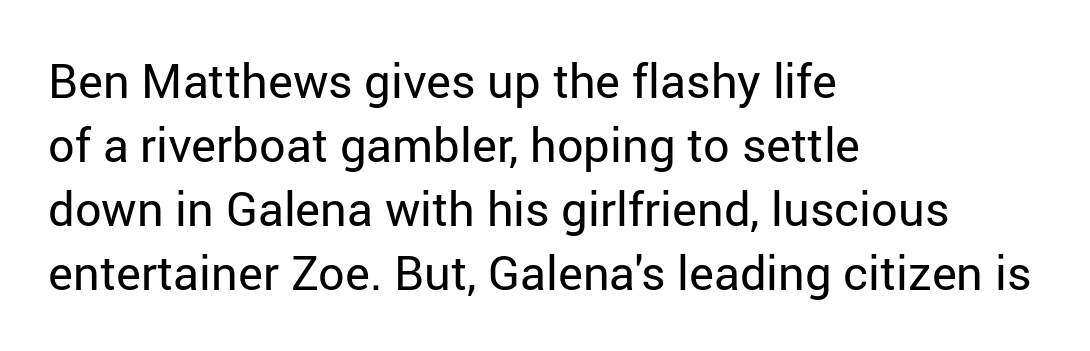
Line beginnings align vertically; line endings do not. Unlike a traditional serif, this face leaves its strokes unadorned. Vertical strokes here are truly vertical. Each letter keeps its own natural width here, so spacing adapts to shape.
